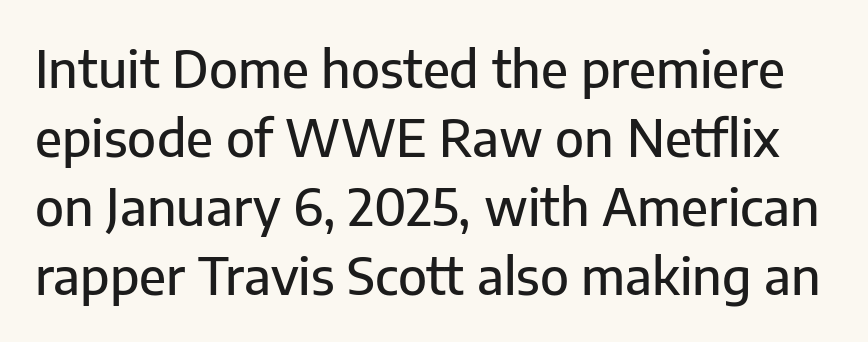
Q: Is the text italic (slanted)? A: No, it is upright.
Q: Is the typeface a serif or a sans-serif typeface? A: Sans-serif.
Q: Is the text underlined? A: No.
Q: Is the spacing between letters normal or unusually wide? A: Normal.
Q: Is the spacing between lines tight, normal or loose? A: Normal.
Q: Width (condensed, normal, or wide)? A: Normal.
Q: Stroke contrast? A: Low.
Q: x-height? A: Medium.
Q: Monospaced? A: No.
